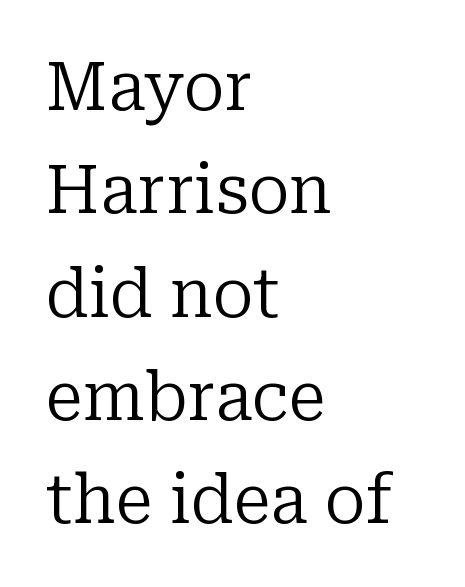
{"serif": "yes", "italic": "no", "bold": "no", "weight": "regular", "width": "normal", "stroke_contrast": "low", "x_height": "medium", "monospaced": "no", "underline": "no", "align": "left", "line_spacing": "normal", "line_spacing_ratio": 1.52, "letter_spacing": "normal", "letter_spacing_em": 0.0, "glyph_px": 68}
